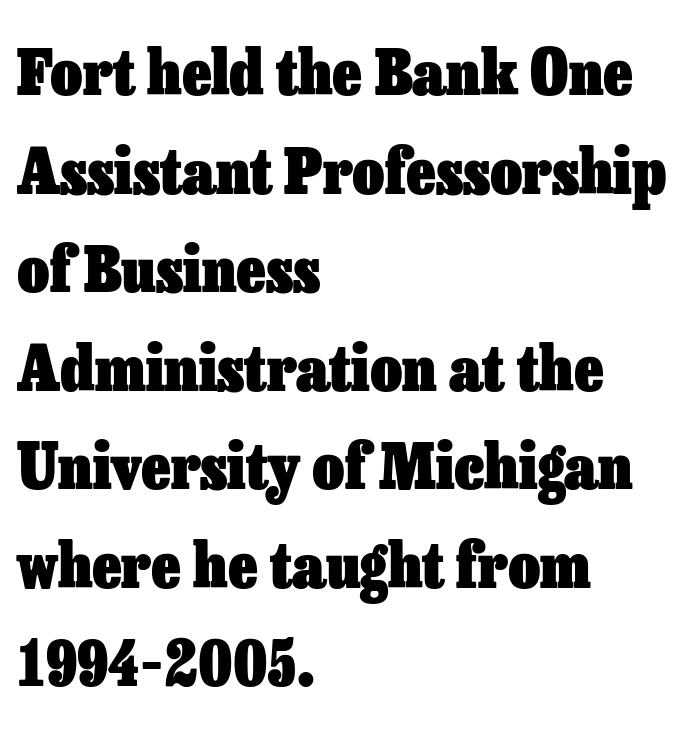
Q: Is the text bold? A: Yes.
Q: Is the text italic (slanted)? A: No, it is upright.
Q: Is the text underlined? A: No.
Q: How is the paragraph aligned? A: Left-aligned.
Q: Is the spacing between letters normal or unusually wide? A: Normal.
Q: Is the spacing between lines tight, normal or loose? A: Normal.
Q: Width (condensed, normal, or wide)? A: Normal.
Q: Stroke contrast? A: Low.
Q: x-height? A: Medium.
Q: Monospaced? A: No.
